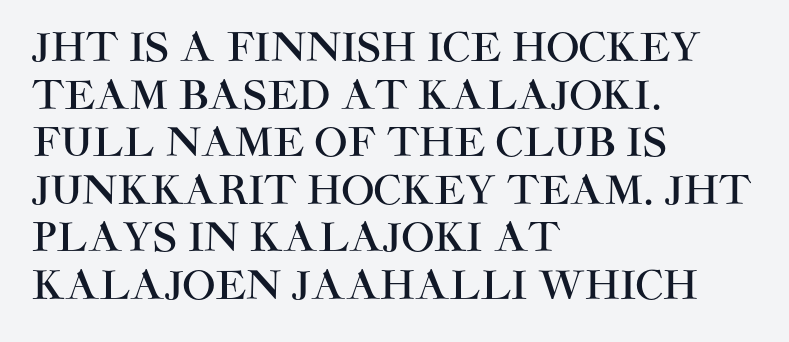
The image shows 39 px sans-serif type, upright; set left-aligned, line spacing 1.22x, normal letter spacing, not underlined; high stroke contrast and a large x-height.
